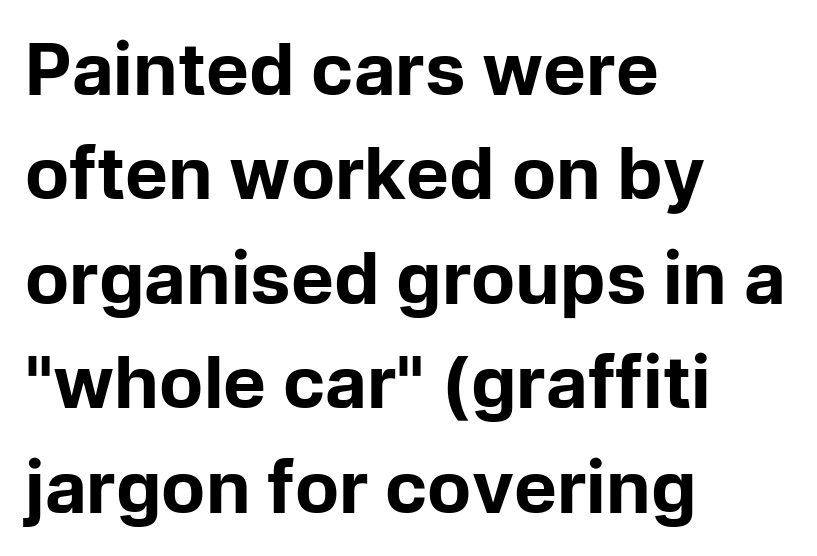
Q: Is the text bold? A: Yes.
Q: Is the text italic (slanted)? A: No, it is upright.
Q: Is the typeface a serif or a sans-serif typeface? A: Sans-serif.
Q: Is the text underlined? A: No.
Q: How is the paragraph aligned? A: Left-aligned.
Q: Is the spacing between letters normal or unusually wide? A: Normal.
Q: Is the spacing between lines tight, normal or loose? A: Normal.
Q: Width (condensed, normal, or wide)? A: Normal.
Q: Stroke contrast? A: Low.
Q: x-height? A: Medium.
Q: Monospaced? A: No.
